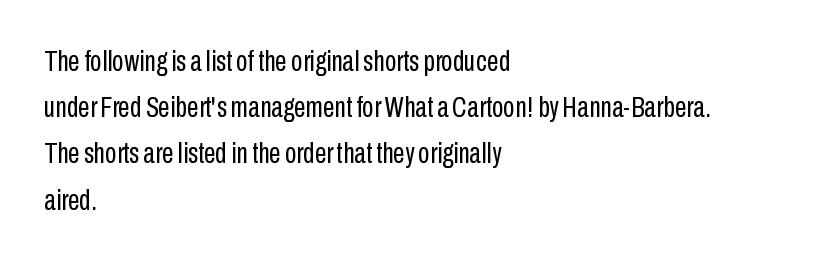
Note: no serifs on the glyphs. The specimen omits any rule beneath the text block's lines. The typeface has the unassuming heft of standard copy or less. Does the lettering tilt? It doesn't — this is upright.
